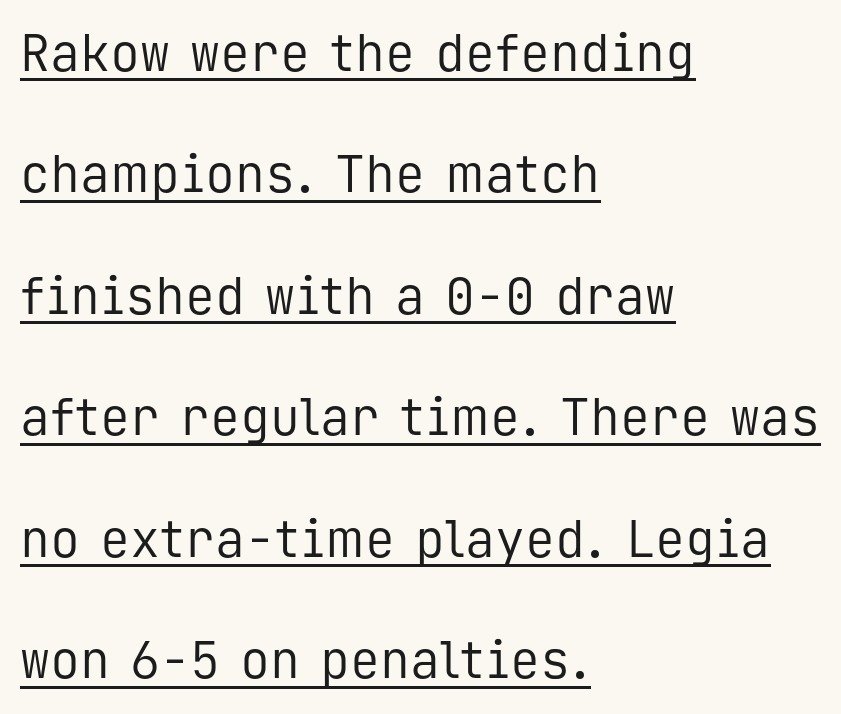
These lines are rendered in a fixed-pitch font. In terms of letterform style, serifs are entirely absent. A baseline rule has been typeset under these characters. These lines stand farther apart than default settings would place them. Unlike italic type, these characters show no tilt at all. This is not heavy type; no bold has been used.
